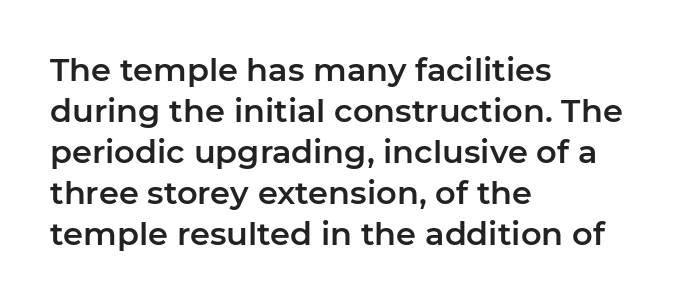
{"serif": "no", "italic": "no", "width": "normal", "stroke_contrast": "low", "x_height": "medium", "monospaced": "no", "underline": "no", "align": "left", "line_spacing": "normal", "line_spacing_ratio": 1.28, "letter_spacing": "normal", "letter_spacing_em": 0.0, "glyph_px": 32}
